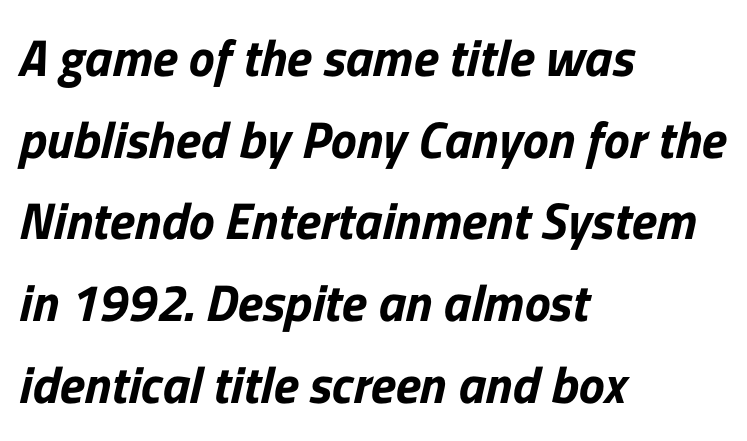
The image shows 52 px sans-serif type; set left-aligned, normal line spacing (1.57x), normal letter spacing, not underlined; low stroke contrast and a medium x-height.
